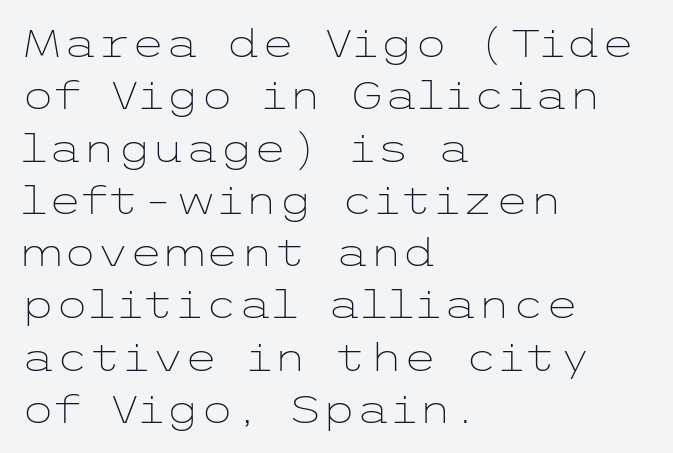
The lettering stays uniformly vertical, giving the passage a roman look. The gap between lines stays unmarked. Honestly, the row spacing looks completely unremarkable. Stroke mass is kept to a normal reading level or below.
